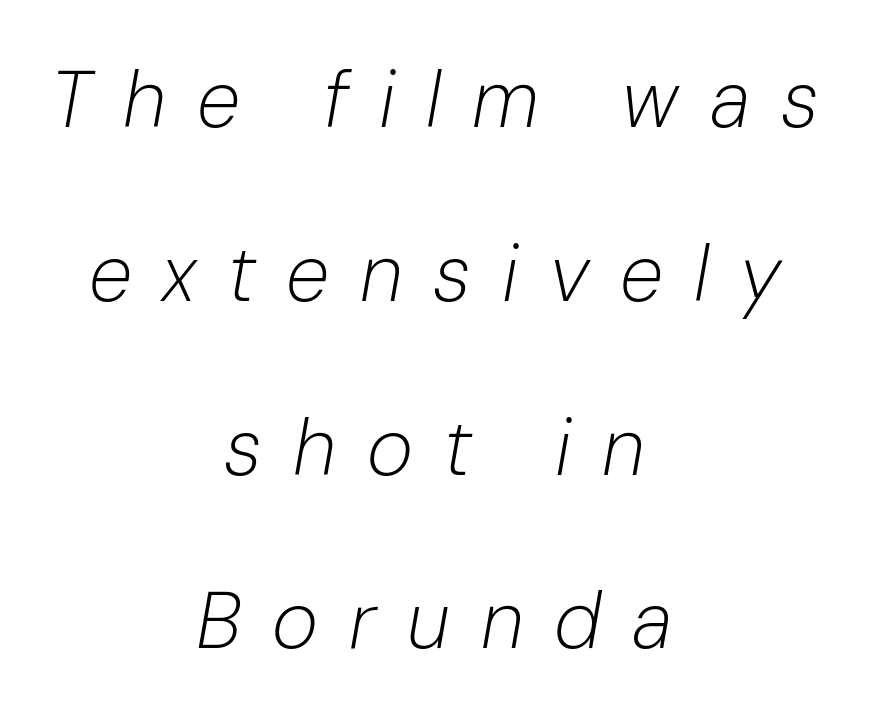
The image shows 79 px light type, italic (leaning right); set centered, loose line spacing (2.2x), unusually wide letter spacing (+0.39 em), not underlined; low stroke contrast and a medium x-height.
